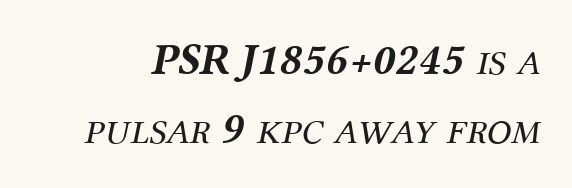
The image shows 45 px regular-weight serif type, italic (leaning right); set normal line spacing (1.53x), normal letter spacing, not underlined; medium stroke contrast and a medium x-height.
